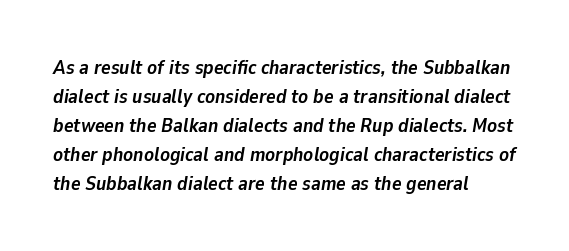
Casual observation: everything's shoved over to the left. Reading down the column, the eye jumps a familiar distance to each next line. Check under the words: just untouched page. Thick stems and heavy bowls — unmistakably bold. Emphasis-style slanted type is in use. How are the letters spaced? Ordinarily, with no added tracking.
